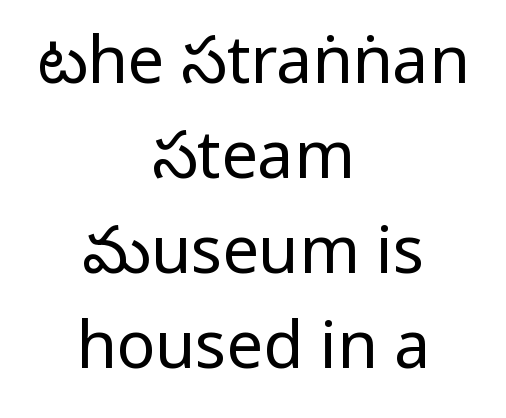
{"serif": "no", "italic": "no", "bold": "no", "weight": "regular", "width": "condensed", "stroke_contrast": "low", "x_height": "large", "monospaced": "no", "underline": "no", "align": "center", "line_spacing": "normal", "line_spacing_ratio": 1.46, "letter_spacing": "normal", "letter_spacing_em": 0.0, "glyph_px": 65}
